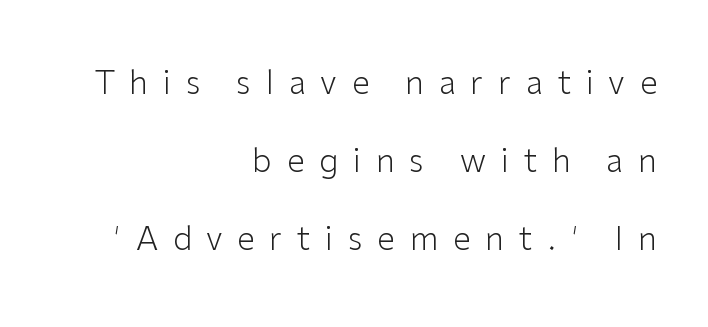
The image shows 32 px light sans-serif type, upright; set right-aligned, loose line spacing (2.44x), unusually wide letter spacing (+0.46 em), not underlined; low stroke contrast and a medium x-height.
